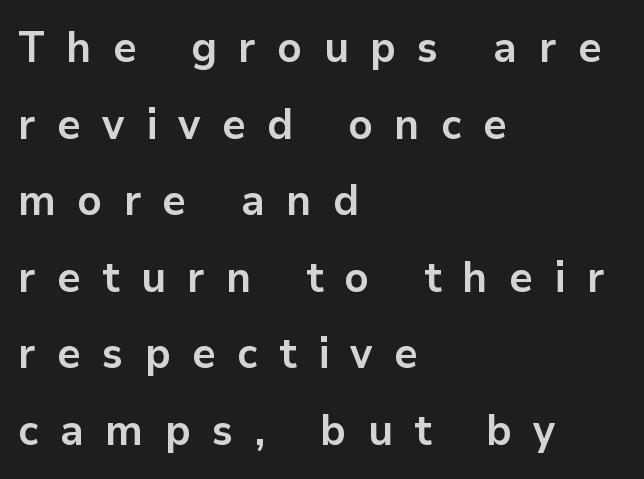
{"serif": "no", "italic": "no", "bold": "yes", "weight": "bold", "width": "normal", "stroke_contrast": "low", "x_height": "medium", "monospaced": "no", "underline": "no", "align": "left", "line_spacing_ratio": 1.78, "letter_spacing": "wide", "letter_spacing_em": 0.5, "glyph_px": 43}
